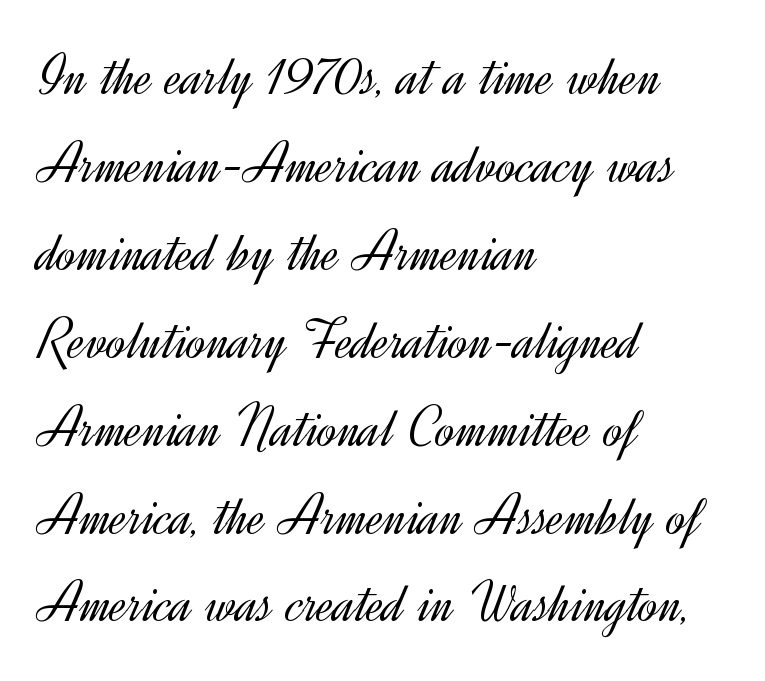
Q: Is the text bold? A: No.
Q: Is the text italic (slanted)? A: Yes.
Q: Is the typeface a serif or a sans-serif typeface? A: Sans-serif.
Q: Is the text underlined? A: No.
Q: How is the paragraph aligned? A: Left-aligned.
Q: Is the spacing between letters normal or unusually wide? A: Normal.
Q: Is the spacing between lines tight, normal or loose? A: Normal.
Q: Width (condensed, normal, or wide)? A: Normal.
Q: x-height? A: Small.
Q: Monospaced? A: No.
